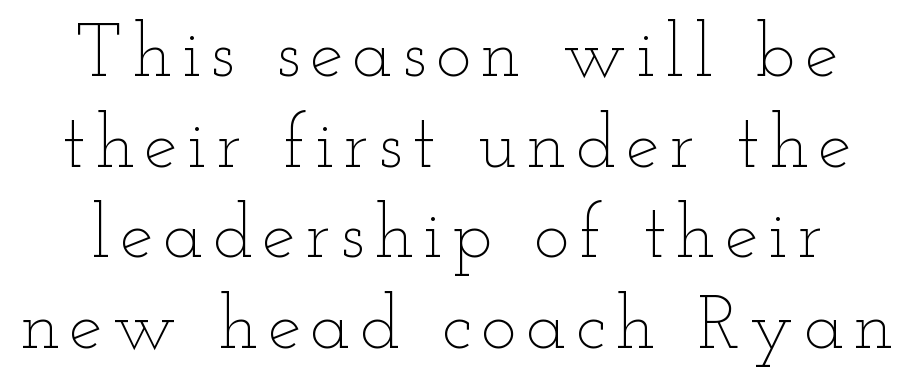
Q: Is the text bold? A: No.
Q: Is the text italic (slanted)? A: No, it is upright.
Q: Is the text underlined? A: No.
Q: Width (condensed, normal, or wide)? A: Wide.
Q: Stroke contrast? A: Low.
Q: x-height? A: Small.
Q: Monospaced? A: No.
